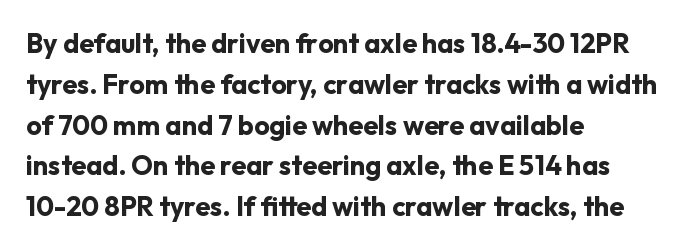
Q: Is the text bold? A: Yes.
Q: Is the text italic (slanted)? A: No, it is upright.
Q: Is the text underlined? A: No.
Q: How is the paragraph aligned? A: Left-aligned.
Q: Is the spacing between letters normal or unusually wide? A: Normal.
Q: Is the spacing between lines tight, normal or loose? A: Normal.
